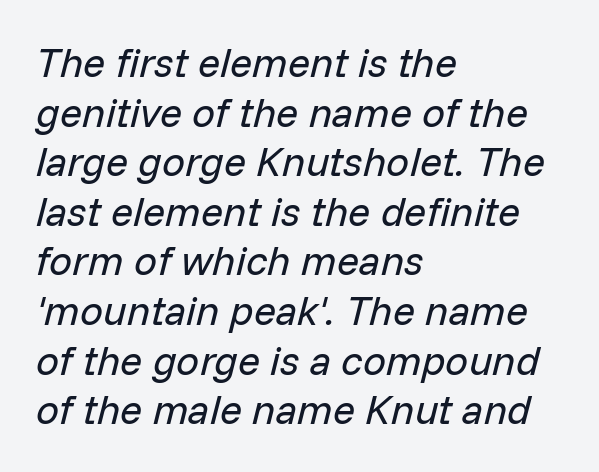
{"italic": "yes", "lean": "right", "slant_degrees": 14, "bold": "no", "weight": "regular", "width": "normal", "stroke_contrast": "low", "x_height": "medium", "monospaced": "no", "underline": "no", "align": "left", "line_spacing_ratio": 1.21, "letter_spacing": "normal", "letter_spacing_em": 0.0, "glyph_px": 41}
